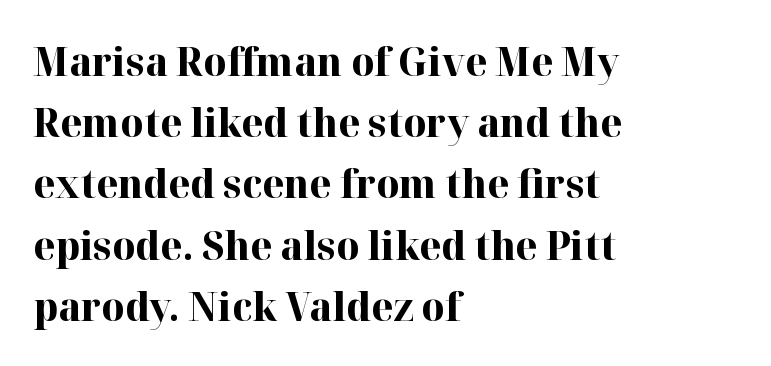
Q: Is the text bold? A: Yes.
Q: Is the text italic (slanted)? A: No, it is upright.
Q: Is the typeface a serif or a sans-serif typeface? A: Serif.
Q: Is the text underlined? A: No.
Q: How is the paragraph aligned? A: Left-aligned.
Q: Is the spacing between letters normal or unusually wide? A: Normal.
Q: Is the spacing between lines tight, normal or loose? A: Normal.
Q: Width (condensed, normal, or wide)? A: Normal.
Q: Stroke contrast? A: High.
Q: x-height? A: Medium.
Q: Monospaced? A: No.
